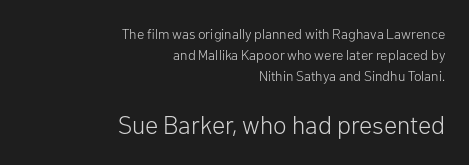
{"italic": "no", "bold": "no", "underline": "no", "align": "right", "line_spacing": "normal", "line_spacing_ratio": 1.51, "letter_spacing": "normal", "letter_spacing_em": 0.0, "larger_block": "second", "size_ratio": 1.79, "glyph_px": 25}
